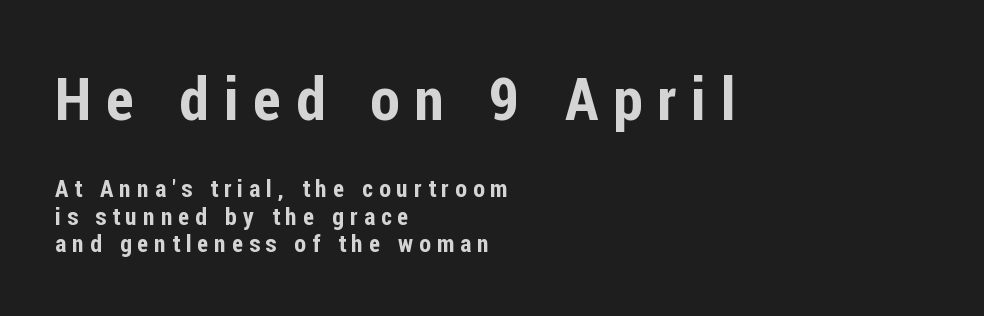
The horizontal fit of the characters is loose and conspicuously gappy. Just letters on the line, the space beneath them empty. Italic? Not at all — the glyphs are vertical. The compositor pushed each line to the left boundary. These lines are composed in type without serifs. The rendering uses a small line-height, squeezing the rows.
